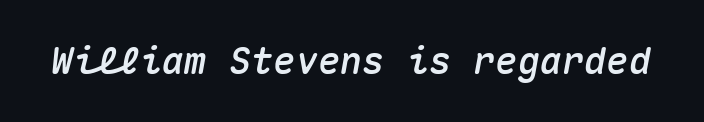
{"italic": "yes", "lean": "right", "slant_degrees": 10, "width": "normal", "stroke_contrast": "medium", "x_height": "medium", "monospaced": "yes", "underline": "no", "letter_spacing": "normal", "letter_spacing_em": 0.0, "glyph_px": 37}
